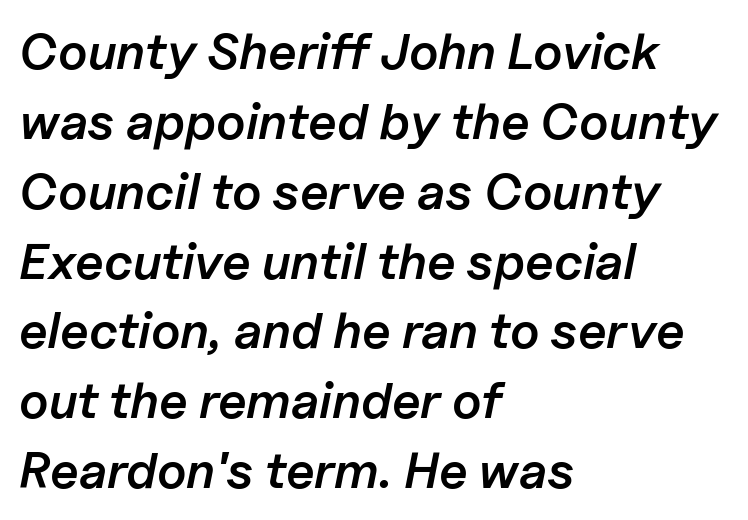
Compared with typical paragraphs, the rows here are spaced about the same. The text block is weighted toward the left margin, trailing off unevenly rightward. Proportional: the letters do not fall into vertical columns. The gap between lines stays unmarked. The whole block is typeset with a tilt. Slightly chunky letters — semibold, I'd say, not full bold.
